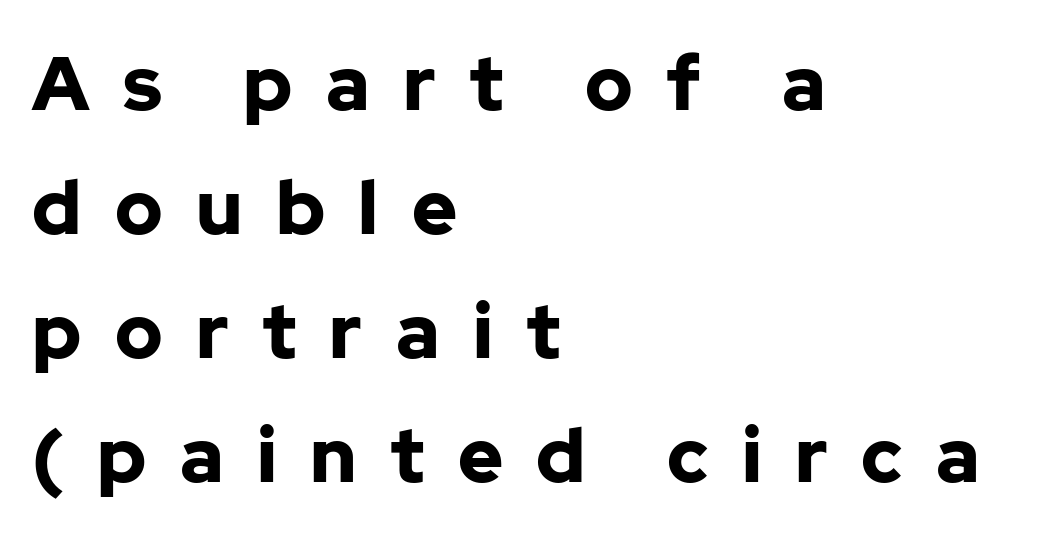
Q: Is the text bold? A: Yes.
Q: Is the text italic (slanted)? A: No, it is upright.
Q: Is the typeface a serif or a sans-serif typeface? A: Sans-serif.
Q: Is the text underlined? A: No.
Q: How is the paragraph aligned? A: Left-aligned.
Q: Is the spacing between letters normal or unusually wide? A: Unusually wide.
Q: Is the spacing between lines tight, normal or loose? A: Normal.
Q: Width (condensed, normal, or wide)? A: Normal.
Q: Stroke contrast? A: Low.
Q: x-height? A: Medium.
Q: Monospaced? A: No.
